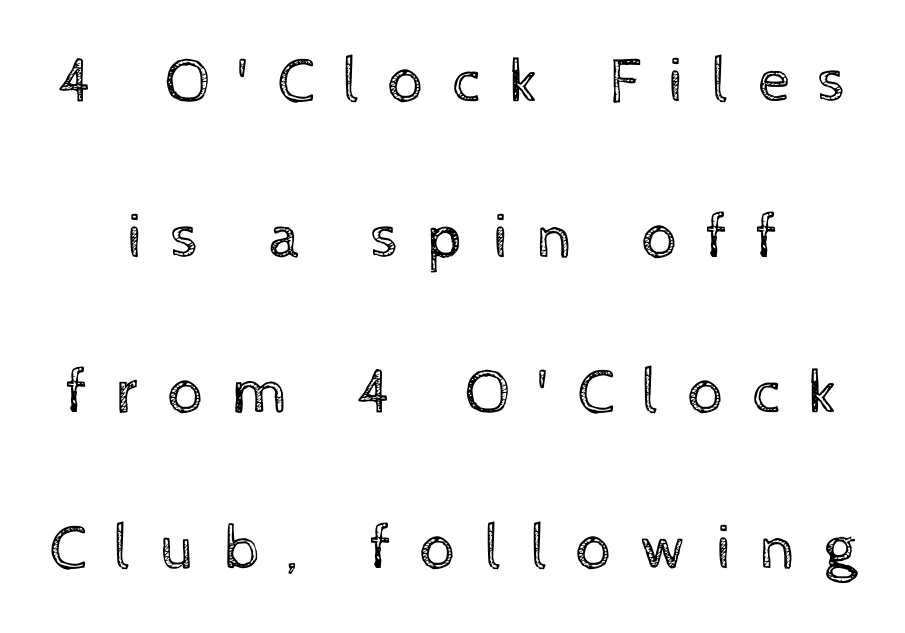
Unlike italic type, these characters show no tilt at all. Someone cranked the tracking dial way up on this one. The characters are drawn with everyday or finer stroke widths. Decoration check: the copy has no underline. Think of a printed novel: that variable character pitch is what you see here.
